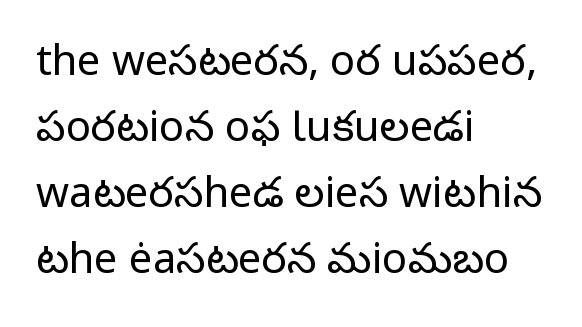
{"serif": "no", "italic": "no", "bold": "no", "weight": "regular", "width": "normal", "stroke_contrast": "low", "x_height": "medium", "monospaced": "no", "underline": "no", "align": "left", "line_spacing": "normal", "line_spacing_ratio": 1.57, "letter_spacing": "normal", "letter_spacing_em": 0.0, "glyph_px": 42}
